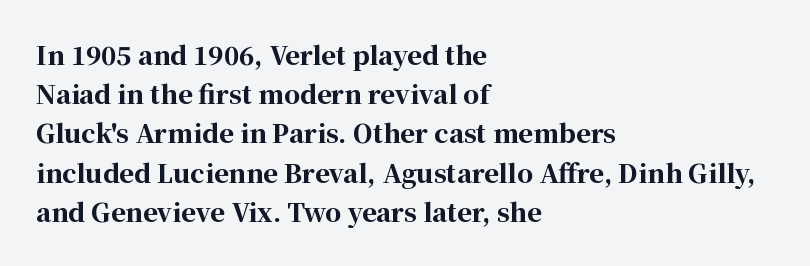
The image shows 25 px bold type, upright; set left-aligned, normal line spacing (1.57x), normal letter spacing, not underlined.
